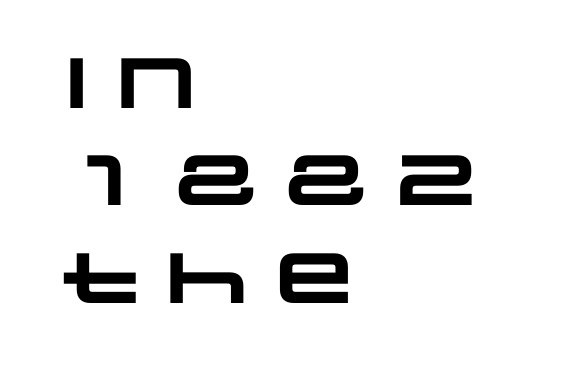
{"serif": "no", "bold": "yes", "weight": "heavy", "width": "wide", "stroke_contrast": "low", "x_height": "large", "monospaced": "no", "underline": "no", "align": "left", "line_spacing": "normal", "line_spacing_ratio": 1.37, "letter_spacing": "normal", "letter_spacing_em": 0.0, "glyph_px": 71}
